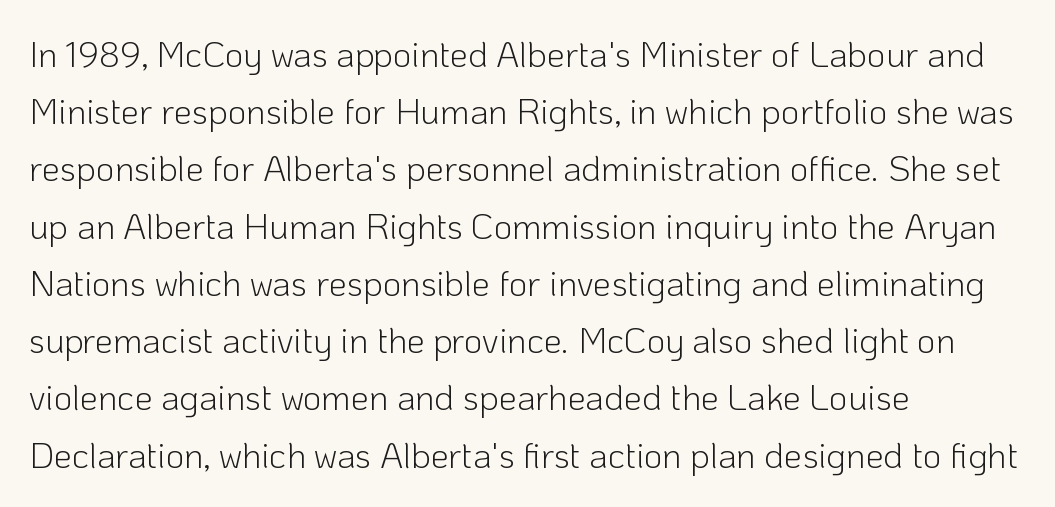
Q: Is the text bold? A: No.
Q: Is the text italic (slanted)? A: No, it is upright.
Q: Is the typeface a serif or a sans-serif typeface? A: Sans-serif.
Q: Is the text underlined? A: No.
Q: How is the paragraph aligned? A: Left-aligned.
Q: Is the spacing between letters normal or unusually wide? A: Normal.
Q: Is the spacing between lines tight, normal or loose? A: Normal.
Q: Width (condensed, normal, or wide)? A: Normal.
Q: Stroke contrast? A: Low.
Q: x-height? A: Medium.
Q: Monospaced? A: No.
